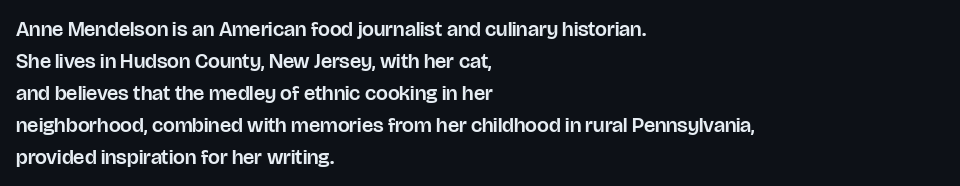
The image shows 21 px text type, upright; set left-aligned, normal line spacing (1.52x), normal letter spacing, not underlined.
